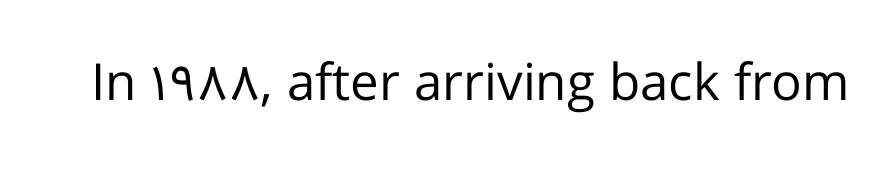
{"serif": "no", "italic": "no", "bold": "no", "weight": "regular", "width": "normal", "stroke_contrast": "low", "x_height": "medium", "monospaced": "no", "underline": "no", "letter_spacing": "normal", "letter_spacing_em": 0.0, "glyph_px": 51}
